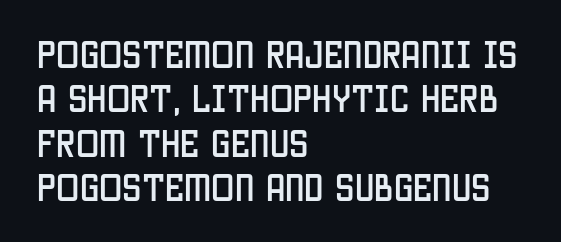
{"serif": "no", "italic": "no", "width": "condensed", "stroke_contrast": "low", "x_height": "large", "monospaced": "no", "underline": "no", "align": "left", "line_spacing": "normal", "line_spacing_ratio": 1.43, "letter_spacing": "normal", "letter_spacing_em": 0.0, "glyph_px": 31}
